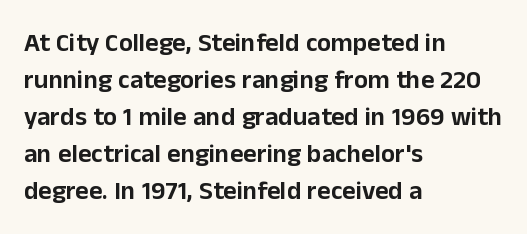
Q: Is the text italic (slanted)? A: No, it is upright.
Q: Is the text underlined? A: No.
Q: How is the paragraph aligned? A: Left-aligned.
Q: Is the spacing between letters normal or unusually wide? A: Normal.
Q: Is the spacing between lines tight, normal or loose? A: Normal.
